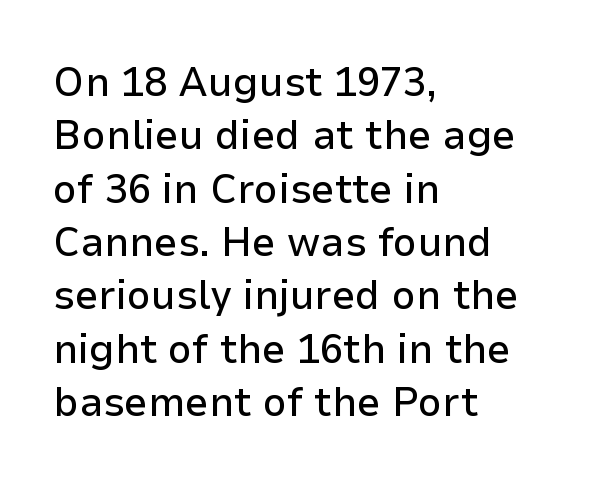
The designer left line spacing at the default. Letter spacing: default. Quick note: underline off. Notice how the stems are strictly vertical — no italics here. The passage shown is typed in a proportional face where columns would drift. The passage shown is typeset with a sans-serif family.
